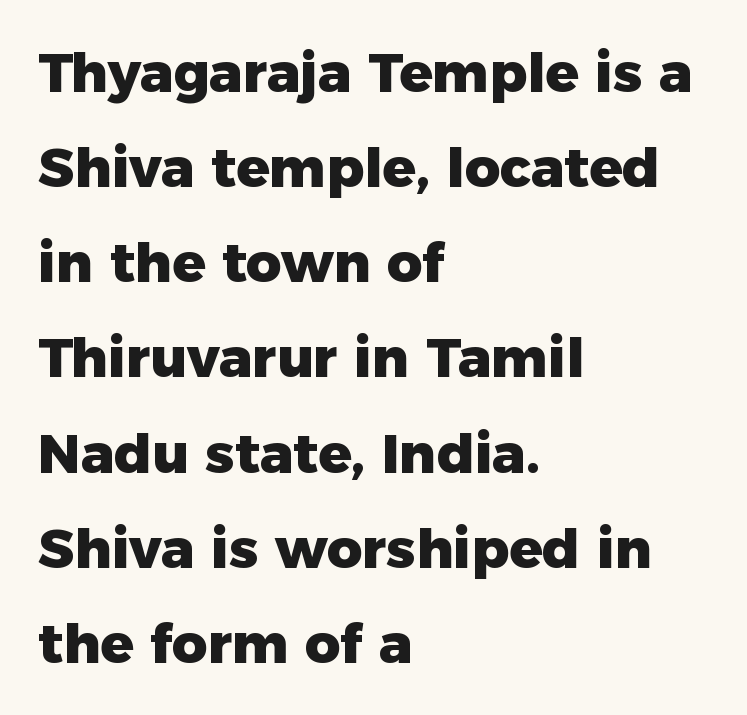
Q: Is the text bold? A: Yes.
Q: Is the text italic (slanted)? A: No, it is upright.
Q: Is the typeface a serif or a sans-serif typeface? A: Sans-serif.
Q: Is the text underlined? A: No.
Q: How is the paragraph aligned? A: Left-aligned.
Q: Is the spacing between letters normal or unusually wide? A: Normal.
Q: Width (condensed, normal, or wide)? A: Normal.
Q: Stroke contrast? A: Low.
Q: x-height? A: Medium.
Q: Monospaced? A: No.
